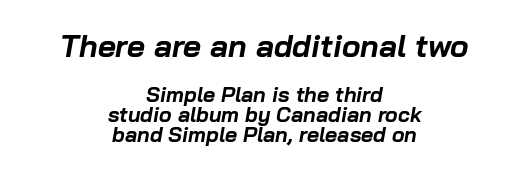
{"italic": "yes", "lean": "right", "slant_degrees": 10, "bold": "yes", "weight": "bold", "width": "normal", "stroke_contrast": "low", "x_height": "medium", "monospaced": "no", "underline": "no", "align": "center", "line_spacing": "tight", "line_spacing_ratio": 0.96, "letter_spacing": "normal", "letter_spacing_em": 0.0, "larger_block": "first", "size_ratio": 1.48, "glyph_px": 31}
